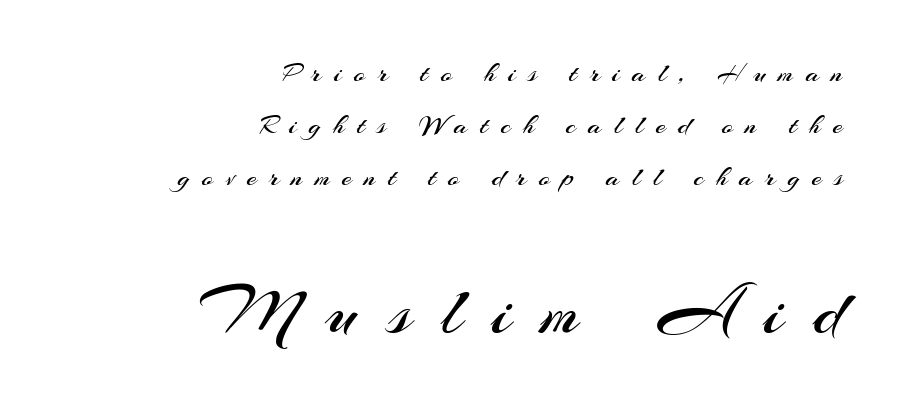
Q: Is the text bold? A: No.
Q: Is the text italic (slanted)? A: Yes.
Q: Is the typeface a serif or a sans-serif typeface? A: Sans-serif.
Q: Is the text underlined? A: No.
Q: How is the paragraph aligned? A: Right-aligned.
Q: Is the spacing between letters normal or unusually wide? A: Unusually wide.
Q: Which block of text is set in a larger size, the first (top) or the second (bottom)? A: The second (bottom) one.
Q: Width (condensed, normal, or wide)? A: Normal.
Q: Stroke contrast? A: Medium.
Q: x-height? A: Small.
Q: Monospaced? A: No.
